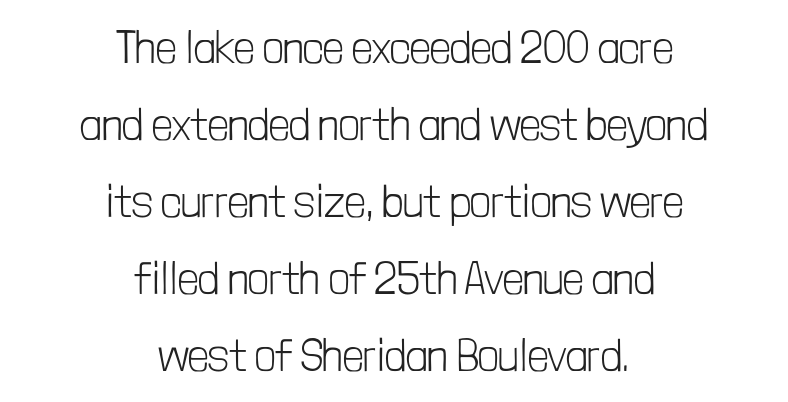
The image shows 45 px light, condensed sans-serif type, upright; set centered, line spacing 1.71x, normal letter spacing, not underlined; low stroke contrast and a medium x-height.
